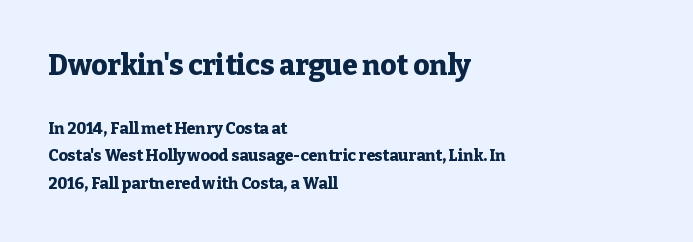
This is the regular roman posture of the typeface. Looks like regular typesetting: each glyph gets only the width it needs. Character size in the leading block exceeds that of the trailing block. Each glyph is drawn with heavy, bold strokes.
